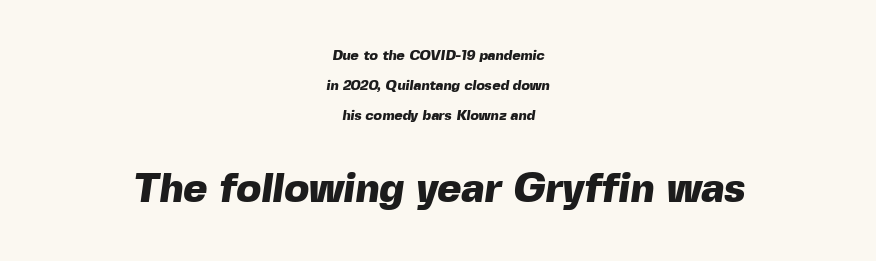
The lines are quadded center. The designer dialed line spacing up above the default. There is no visible air inserted between adjacent glyphs. Two sizes are in play, and the larger belongs to the second block. This is sans-serif lettering, the kind often seen on screens and signage. Typographic density is high because the face is bold.
